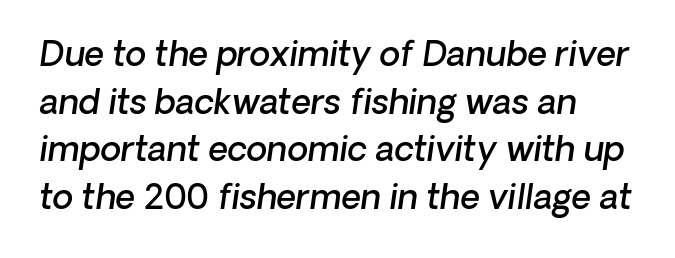
{"serif": "no", "bold": "semi", "weight": "semibold", "width": "normal", "stroke_contrast": "low", "x_height": "medium", "monospaced": "no", "underline": "no", "line_spacing": "normal", "line_spacing_ratio": 1.4, "letter_spacing": "normal", "letter_spacing_em": 0.0, "glyph_px": 34}
